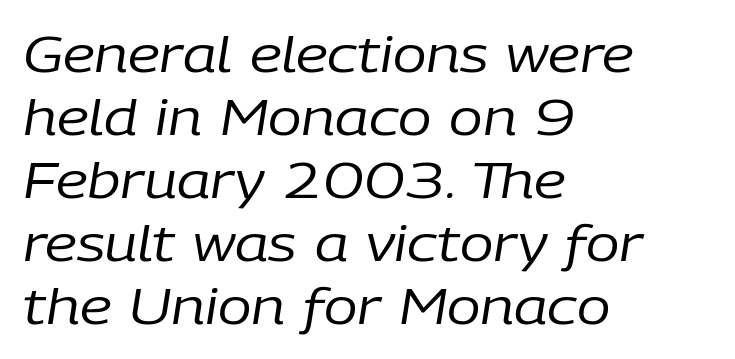
{"italic": "yes", "lean": "right", "slant_degrees": 9, "bold": "no", "weight": "regular", "width": "normal", "stroke_contrast": "low", "x_height": "medium", "monospaced": "no", "underline": "no", "align": "left", "line_spacing": "normal", "line_spacing_ratio": 1.26, "letter_spacing": "normal", "letter_spacing_em": 0.0, "glyph_px": 50}
